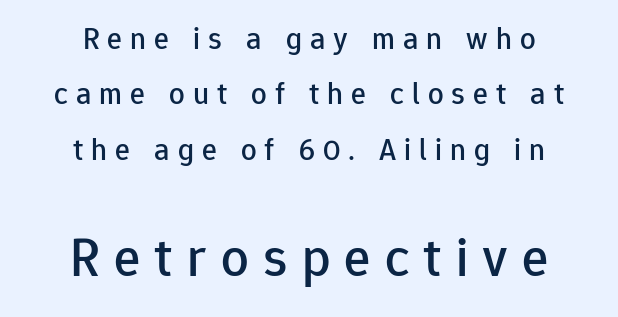
The image shows 55 px sans-serif type, upright; set centered, line spacing 1.79x, unusually wide letter spacing (+0.26 em), not underlined; the second (bottom) block is 1.77x larger; low stroke contrast and a medium x-height.
